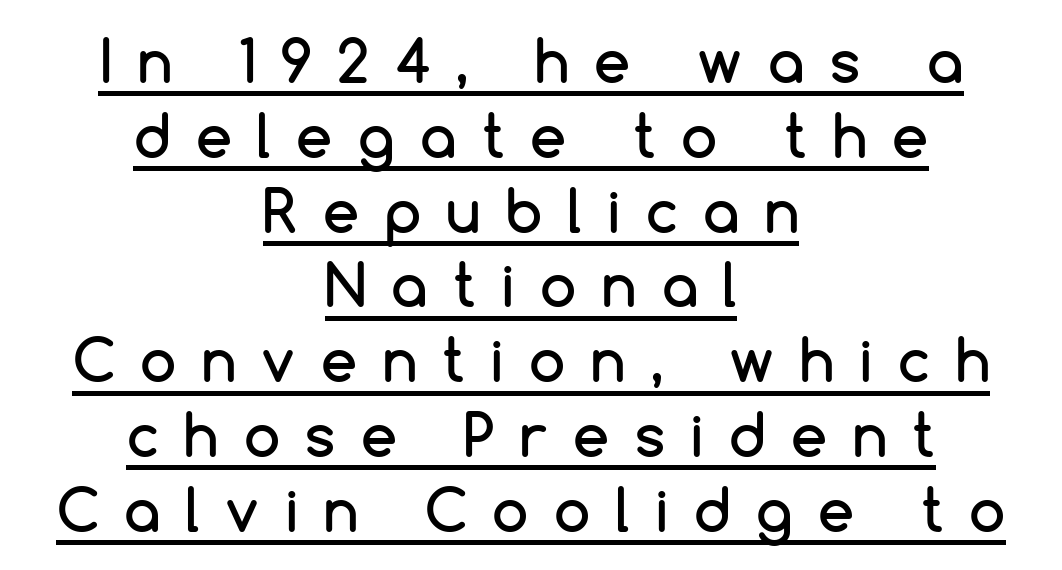
Q: Is the text italic (slanted)? A: No, it is upright.
Q: Is the typeface a serif or a sans-serif typeface? A: Sans-serif.
Q: Is the text underlined? A: Yes.
Q: How is the paragraph aligned? A: Centered.
Q: Is the spacing between letters normal or unusually wide? A: Unusually wide.
Q: Is the spacing between lines tight, normal or loose? A: Normal.
Q: Width (condensed, normal, or wide)? A: Normal.
Q: Stroke contrast? A: Low.
Q: x-height? A: Medium.
Q: Monospaced? A: No.
